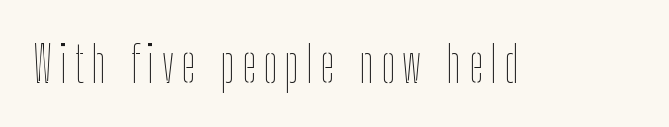
{"italic": "no", "bold": "no", "weight": "thin", "width": "condensed", "stroke_contrast": "low", "x_height": "medium", "monospaced": "no", "underline": "no", "glyph_px": 50}
